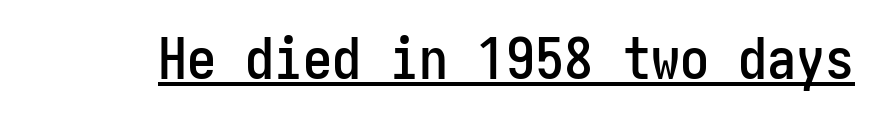
The image shows 58 px condensed sans-serif type, upright; set normal letter spacing, underlined; low stroke contrast and a medium x-height.
